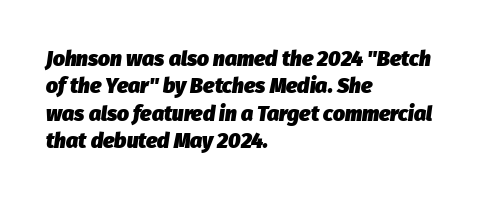
Caption: bold face, heavy strokes. Horizontal bands of white between lines are of average thickness. Here the glyphs are tracked normally, forming tight word shapes. Posture: slanted. A student would call this left alignment; a typographer would say flush left, rag right. Plain, unruled lines of type.
